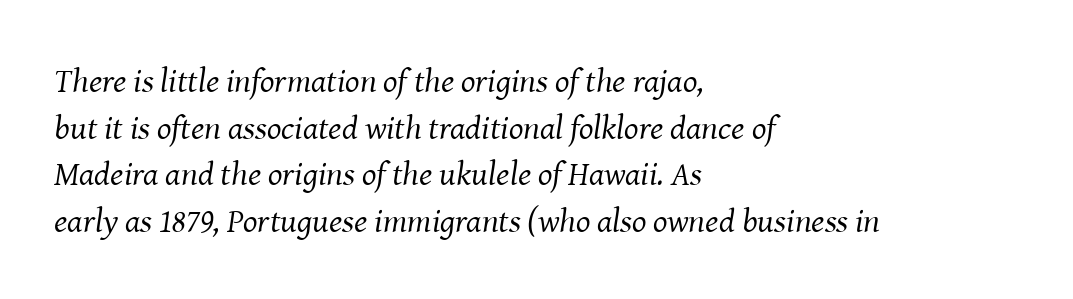
{"serif": "yes", "italic": "yes", "lean": "right", "slant_degrees": 8, "bold": "no", "weight": "regular", "width": "normal", "stroke_contrast": "medium", "x_height": "medium", "monospaced": "no", "underline": "no", "align": "left", "line_spacing": "normal", "line_spacing_ratio": 1.37, "letter_spacing": "normal", "letter_spacing_em": 0.0, "glyph_px": 34}
